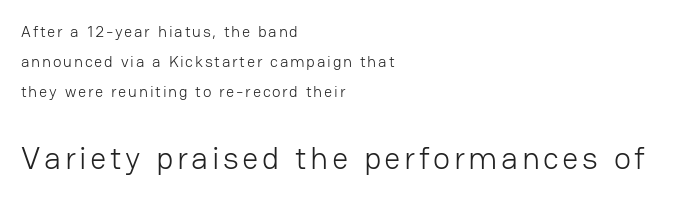
The image shows 32 px light sans-serif type, upright; set left-aligned, line spacing 1.89x, not underlined; the second (bottom) block is 2.0x larger; low stroke contrast and a medium x-height.
